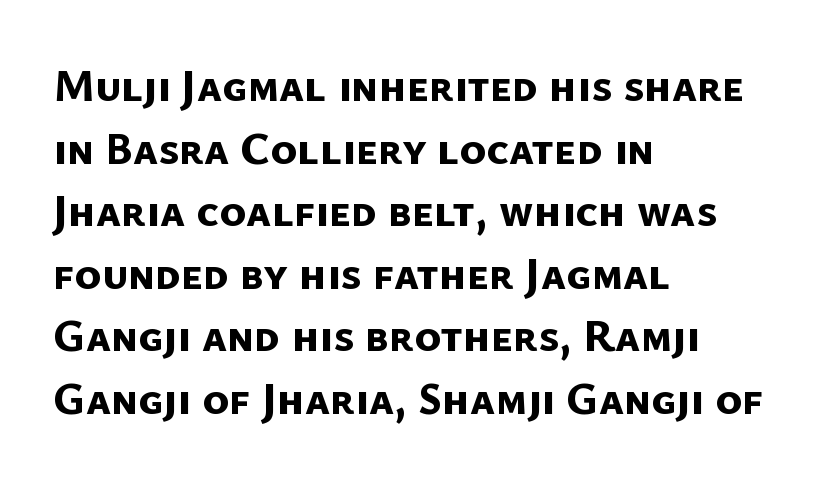
Q: Is the text bold? A: Yes.
Q: Is the typeface a serif or a sans-serif typeface? A: Sans-serif.
Q: Is the text underlined? A: No.
Q: How is the paragraph aligned? A: Left-aligned.
Q: Is the spacing between letters normal or unusually wide? A: Normal.
Q: Is the spacing between lines tight, normal or loose? A: Normal.
Q: Width (condensed, normal, or wide)? A: Normal.
Q: Stroke contrast? A: Low.
Q: x-height? A: Medium.
Q: Monospaced? A: No.
